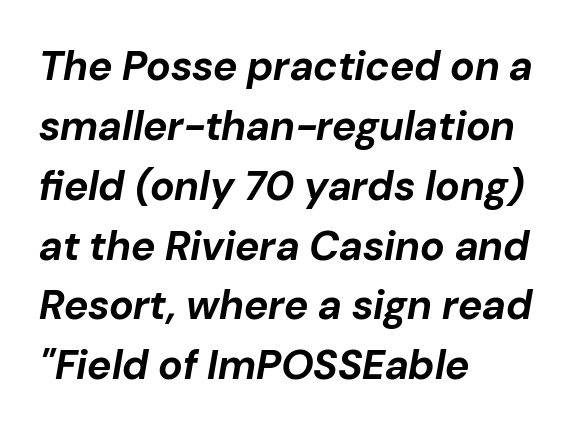
Q: Is the text bold? A: Yes.
Q: Is the text italic (slanted)? A: Yes, it leans right by about 10 degrees.
Q: Is the text underlined? A: No.
Q: How is the paragraph aligned? A: Left-aligned.
Q: Is the spacing between letters normal or unusually wide? A: Normal.
Q: Is the spacing between lines tight, normal or loose? A: Normal.
Q: Width (condensed, normal, or wide)? A: Normal.
Q: Stroke contrast? A: Low.
Q: x-height? A: Medium.
Q: Monospaced? A: No.
